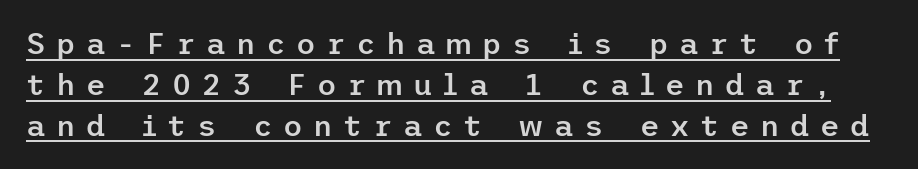
Q: Is the text bold? A: Semi-bold.
Q: Is the text italic (slanted)? A: No, it is upright.
Q: Is the typeface a serif or a sans-serif typeface? A: Sans-serif.
Q: Is the text underlined? A: Yes.
Q: Is the spacing between letters normal or unusually wide? A: Unusually wide.
Q: Is the spacing between lines tight, normal or loose? A: Normal.
Q: Width (condensed, normal, or wide)? A: Normal.
Q: Stroke contrast? A: Low.
Q: x-height? A: Medium.
